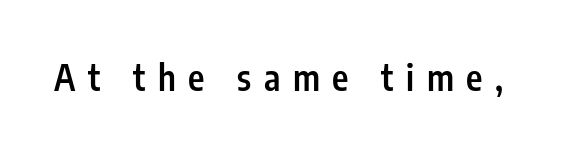
Q: Is the text bold? A: Semi-bold.
Q: Is the text italic (slanted)? A: No, it is upright.
Q: Is the typeface a serif or a sans-serif typeface? A: Sans-serif.
Q: Is the text underlined? A: No.
Q: Is the spacing between letters normal or unusually wide? A: Unusually wide.
Q: Width (condensed, normal, or wide)? A: Condensed.
Q: Stroke contrast? A: Low.
Q: x-height? A: Medium.
Q: Monospaced? A: No.
